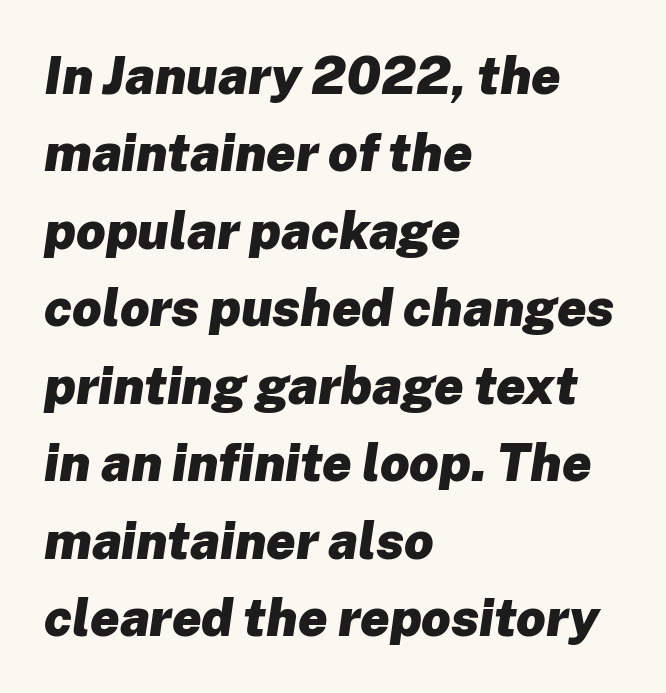
Each letter keeps its own natural width here, so spacing adapts to shape. When letters slant like this, we call the style italic. Nobody drew a line under any word here. A full-strength bold gives these letters their thick strokes.
